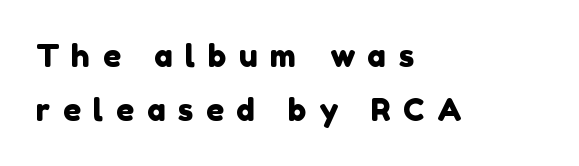
Q: Is the typeface a serif or a sans-serif typeface? A: Sans-serif.
Q: Is the text underlined? A: No.
Q: How is the paragraph aligned? A: Left-aligned.
Q: Is the spacing between letters normal or unusually wide? A: Unusually wide.
Q: Width (condensed, normal, or wide)? A: Normal.
Q: x-height? A: Medium.
Q: Monospaced? A: No.
